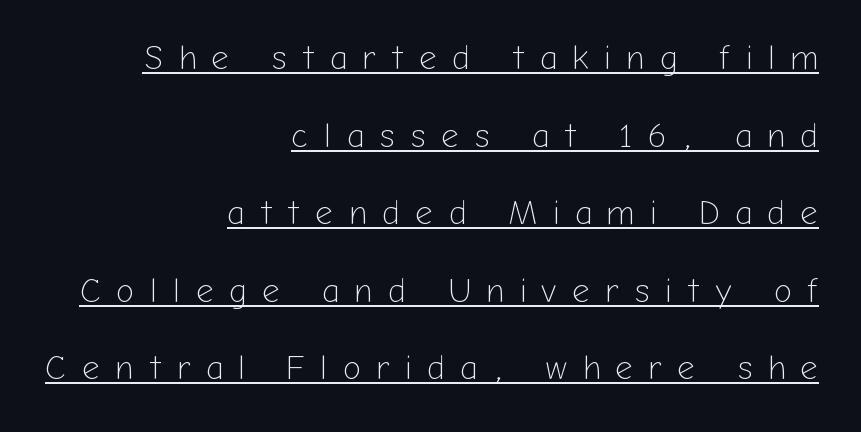
{"serif": "no", "italic": "no", "bold": "no", "weight": "light", "width": "normal", "stroke_contrast": "low", "x_height": "medium", "monospaced": "no", "underline": "yes", "align": "right", "line_spacing": "loose", "line_spacing_ratio": 2.28, "letter_spacing": "wide", "letter_spacing_em": 0.46, "glyph_px": 34}
